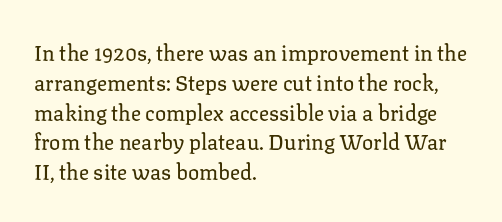
{"italic": "no", "bold": "no", "underline": "no", "align": "left", "line_spacing": "normal", "line_spacing_ratio": 1.42, "letter_spacing": "normal", "letter_spacing_em": 0.0, "glyph_px": 21}
